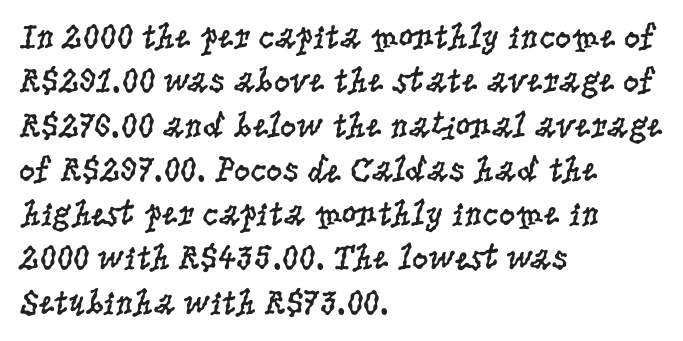
The image shows 36 px regular-weight, condensed serif type; set left-aligned, line spacing 1.23x, normal letter spacing, not underlined; low stroke contrast and a large x-height.
